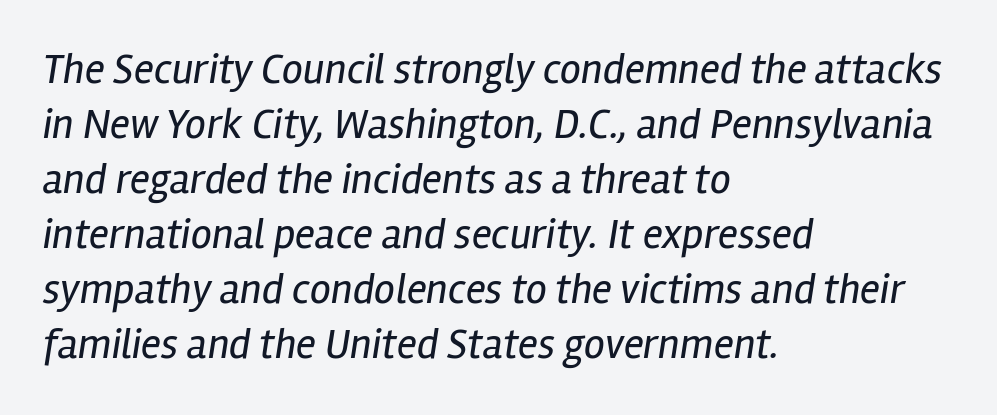
Q: Is the text bold? A: No.
Q: Is the text italic (slanted)? A: Yes, it leans right by about 12 degrees.
Q: Is the text underlined? A: No.
Q: How is the paragraph aligned? A: Left-aligned.
Q: Is the spacing between letters normal or unusually wide? A: Normal.
Q: Is the spacing between lines tight, normal or loose? A: Normal.
Q: Width (condensed, normal, or wide)? A: Condensed.
Q: Stroke contrast? A: Low.
Q: x-height? A: Medium.
Q: Monospaced? A: No.
